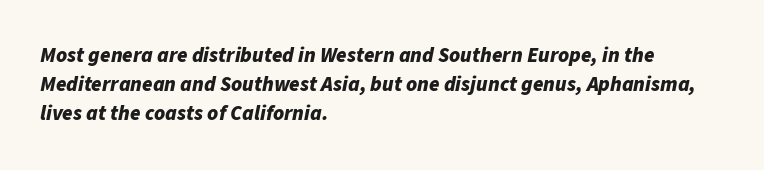
The image shows 21 px bold type, italic (leaning right); set left-aligned, normal line spacing (1.39x), normal letter spacing, not underlined.
